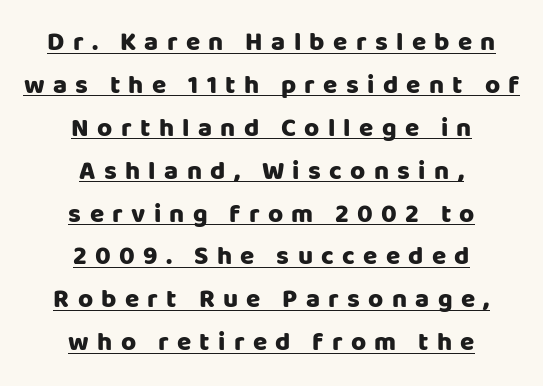
The image shows 26 px bold type, upright; set centered, normal line spacing (1.65x), unusually wide letter spacing (+0.32 em), underlined.
